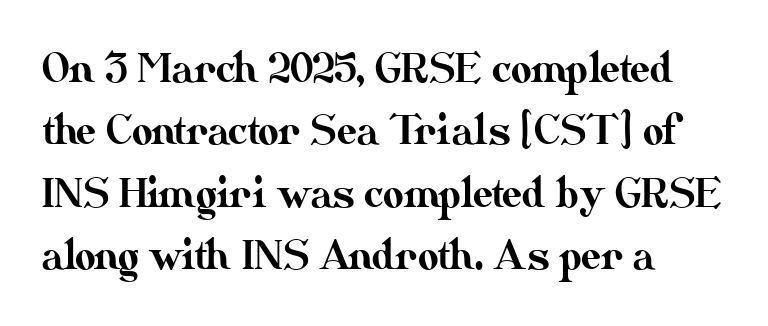
The image shows 40 px text type, upright; set left-aligned, normal line spacing (1.56x), normal letter spacing, not underlined; medium stroke contrast and a small x-height.
